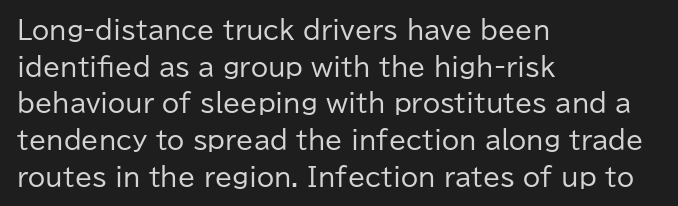
Weight: in the light-to-regular range. In CSS terms this would be text-align: left. The letters stand straight up with perfectly vertical stems. Each new line begins a customary step beneath the previous one. Characters follow at the spacing the type designer built in.
